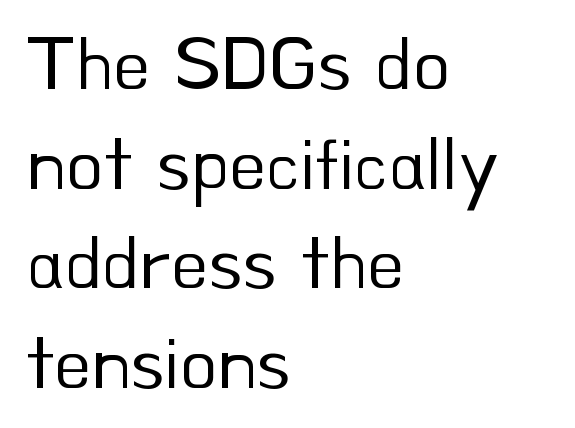
Left-aligned paragraph, ragged on the right. What's the leading like? Ordinary, nothing unusual. Think of a printed novel: that variable character pitch is what you see here. The specimen reads as upright at a glance. The typesetting does not lean heavy: it is not bold.
